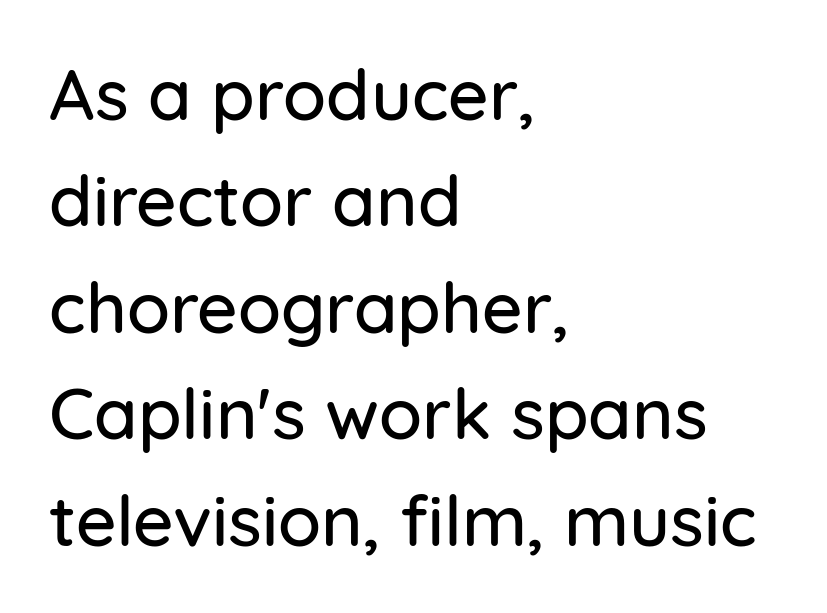
Does extra space separate the letters? No, they use regular spacing. The rendering uses natural spacing where letterforms have individual widths. Left-aligned paragraph, ragged on the right. Ascenders rise straight up at ninety degrees.
